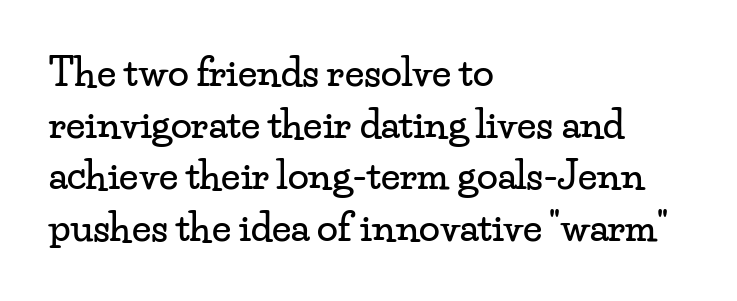
Q: Is the text italic (slanted)? A: No, it is upright.
Q: Is the typeface a serif or a sans-serif typeface? A: Serif.
Q: Is the text underlined? A: No.
Q: How is the paragraph aligned? A: Left-aligned.
Q: Is the spacing between letters normal or unusually wide? A: Normal.
Q: Is the spacing between lines tight, normal or loose? A: Normal.
Q: Width (condensed, normal, or wide)? A: Wide.
Q: Stroke contrast? A: Low.
Q: x-height? A: Small.
Q: Monospaced? A: No.
